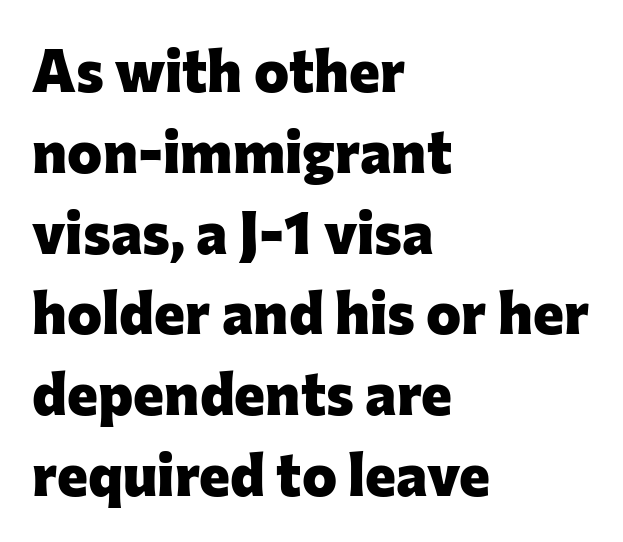
Are there feet on the stems? There aren't — it's a sans. Tracking here is standard; glyphs follow each other at the usual distance. Underline: absent. These lines are rendered in a variable-pitch font.
